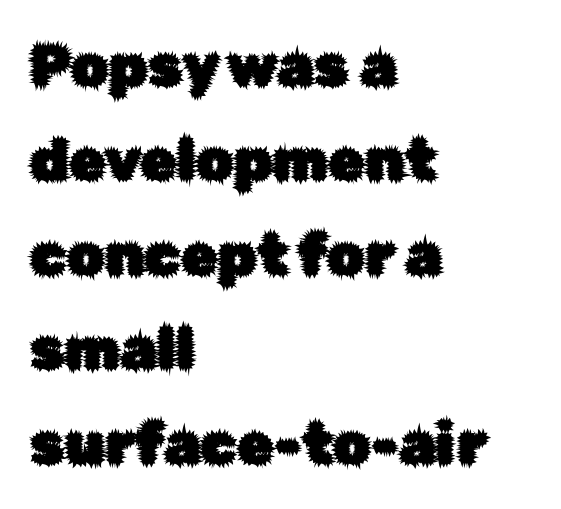
Q: Is the text italic (slanted)? A: No, it is upright.
Q: Is the typeface a serif or a sans-serif typeface? A: Sans-serif.
Q: Is the text underlined? A: No.
Q: How is the paragraph aligned? A: Left-aligned.
Q: Is the spacing between letters normal or unusually wide? A: Normal.
Q: Is the spacing between lines tight, normal or loose? A: Normal.
Q: Width (condensed, normal, or wide)? A: Normal.
Q: Stroke contrast? A: Low.
Q: x-height? A: Medium.
Q: Monospaced? A: No.
